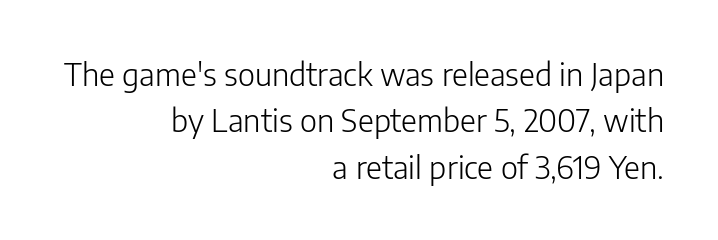
Q: Is the text bold? A: No.
Q: Is the text italic (slanted)? A: No, it is upright.
Q: Is the typeface a serif or a sans-serif typeface? A: Sans-serif.
Q: Is the text underlined? A: No.
Q: How is the paragraph aligned? A: Right-aligned.
Q: Is the spacing between letters normal or unusually wide? A: Normal.
Q: Is the spacing between lines tight, normal or loose? A: Normal.
Q: Width (condensed, normal, or wide)? A: Normal.
Q: Stroke contrast? A: Low.
Q: x-height? A: Medium.
Q: Monospaced? A: No.
